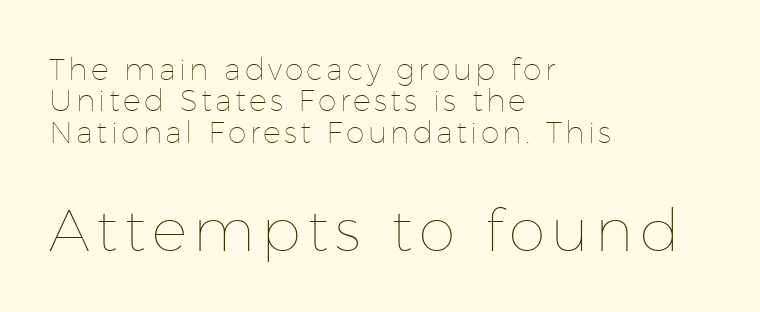
The image shows 59 px thin type, upright; set left-aligned, tight line spacing (1.05x), not underlined; the second (bottom) block is 1.97x larger; low stroke contrast and a medium x-height.
